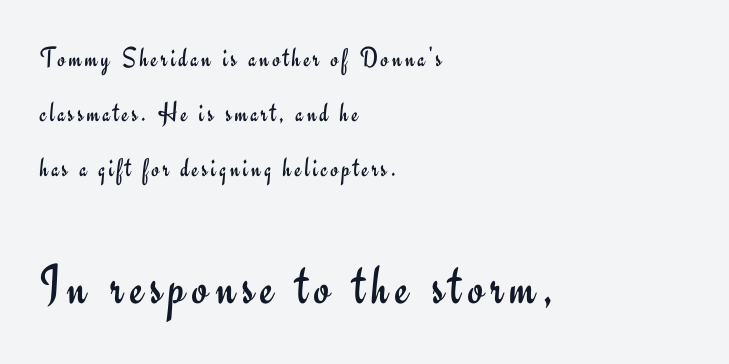
{"serif": "no", "bold": "no", "weight": "regular", "width": "normal", "stroke_contrast": "low", "x_height": "small", "monospaced": "no", "underline": "no", "align": "left", "line_spacing": "loose", "line_spacing_ratio": 1.97, "larger_block": "second", "size_ratio": 2.04, "glyph_px": 57}
